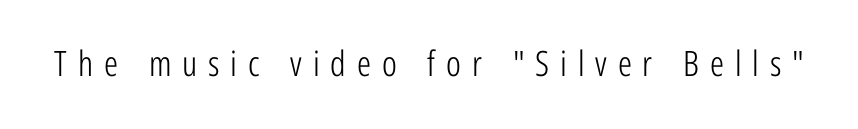
{"serif": "no", "italic": "no", "bold": "no", "weight": "light", "width": "condensed", "stroke_contrast": "low", "x_height": "medium", "monospaced": "no", "underline": "no", "letter_spacing": "wide", "letter_spacing_em": 0.31, "glyph_px": 35}
